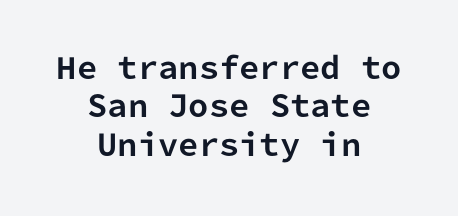
The image shows 29 px bold sans-serif type, upright, monospaced; set centered, normal line spacing (1.32x), normal letter spacing, not underlined; low stroke contrast and a medium x-height.
